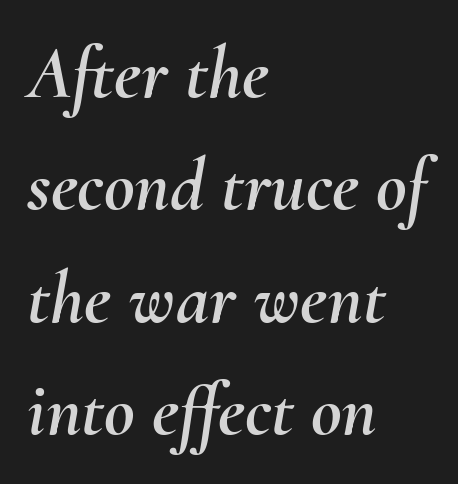
Slant detected: the letters are inclined. In terms of leading, this rendering sits right in the middle. The passage shown is not underscored anywhere. These lines are rendered in a variable-pitch font.
